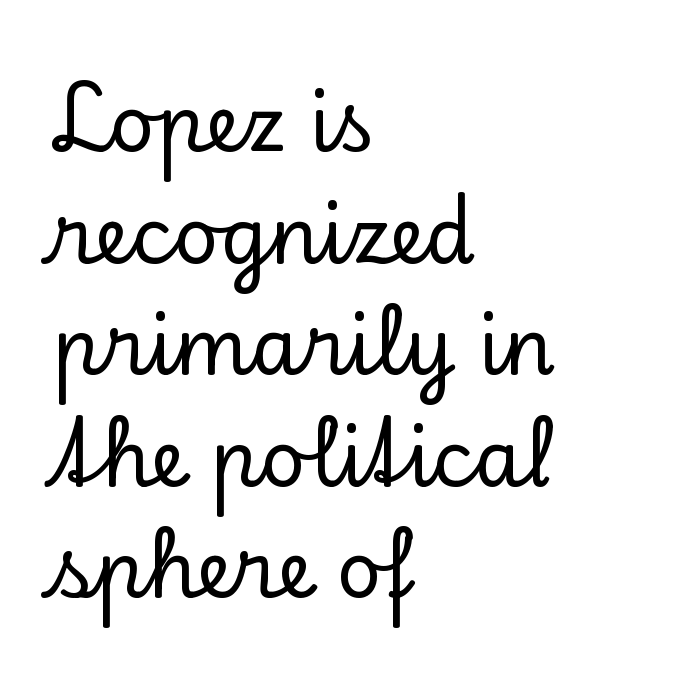
Just letters on the line, the space beneath them empty. The lines are quadded left. Quick note: interline space is typical.
